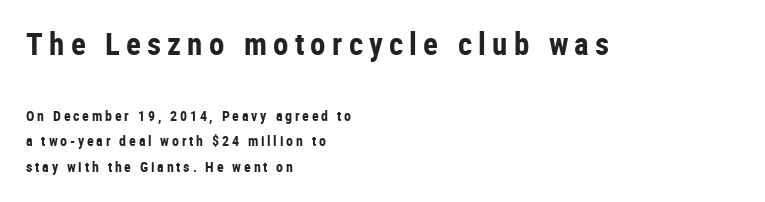
{"serif": "no", "italic": "no", "bold": "yes", "weight": "bold", "width": "condensed", "stroke_contrast": "low", "x_height": "medium", "monospaced": "no", "underline": "no", "align": "left", "line_spacing_ratio": 1.83, "letter_spacing": "wide", "letter_spacing_em": 0.2, "larger_block": "first", "size_ratio": 2.21, "glyph_px": 31}
